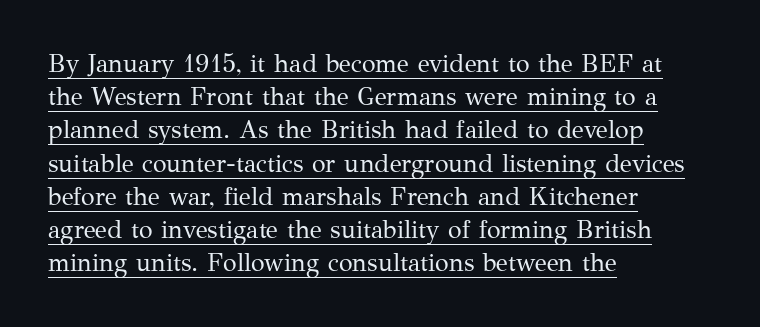
{"italic": "no", "bold": "no", "underline": "yes", "align": "left", "line_spacing": "normal", "line_spacing_ratio": 1.33, "letter_spacing": "normal", "letter_spacing_em": 0.0, "glyph_px": 25}
